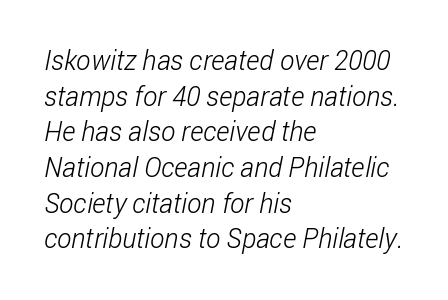
The passage shown is not bold in any degree. Characters follow at the spacing the type designer built in. Vertically, the passage feels balanced, rows spaced as you'd expect. Underlining? Definitely not there.
